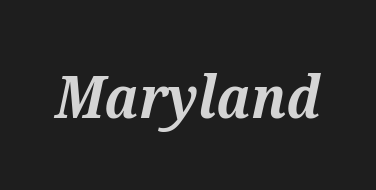
Q: Is the text bold? A: Yes.
Q: Is the text italic (slanted)? A: Yes, it leans right by about 12 degrees.
Q: Is the typeface a serif or a sans-serif typeface? A: Serif.
Q: Is the text underlined? A: No.
Q: Is the spacing between letters normal or unusually wide? A: Normal.
Q: Width (condensed, normal, or wide)? A: Normal.
Q: Stroke contrast? A: Medium.
Q: x-height? A: Medium.
Q: Monospaced? A: No.
